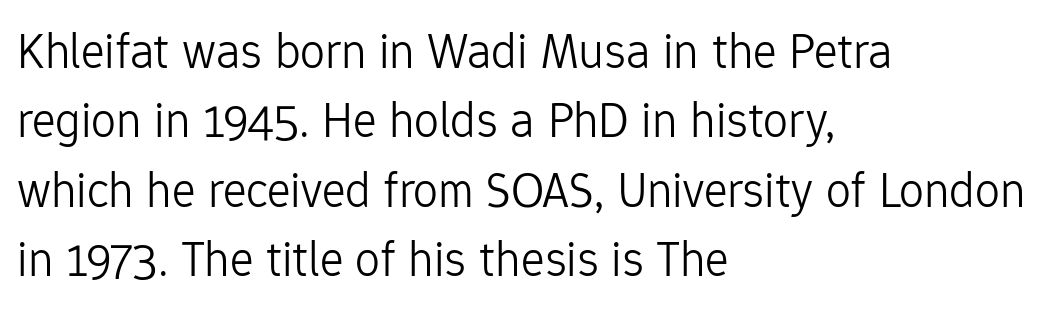
{"serif": "no", "italic": "no", "bold": "no", "weight": "light", "width": "normal", "stroke_contrast": "low", "x_height": "medium", "monospaced": "no", "underline": "no", "align": "left", "line_spacing": "normal", "line_spacing_ratio": 1.39, "letter_spacing": "normal", "letter_spacing_em": 0.0, "glyph_px": 50}
